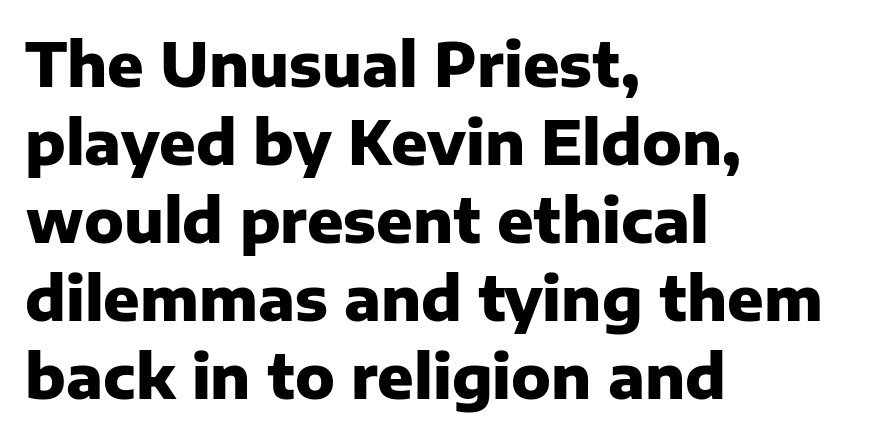
The image shows 60 px heavy sans-serif type, upright; set left-aligned, normal line spacing (1.3x), normal letter spacing, not underlined; low stroke contrast and a medium x-height.
